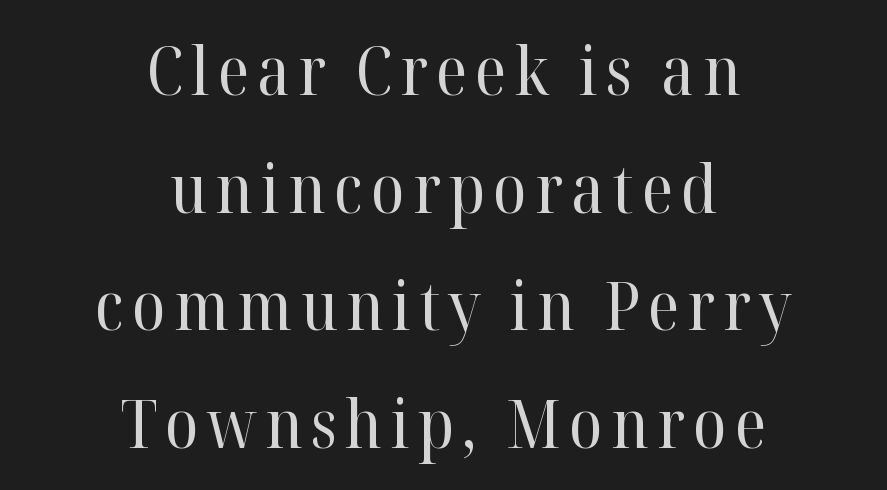
Casual observation: everything's sitting right in the middle. No italicization has been applied; the sample stays upright. Beneath every word, the page is bare. Font category for this specimen: serif.
